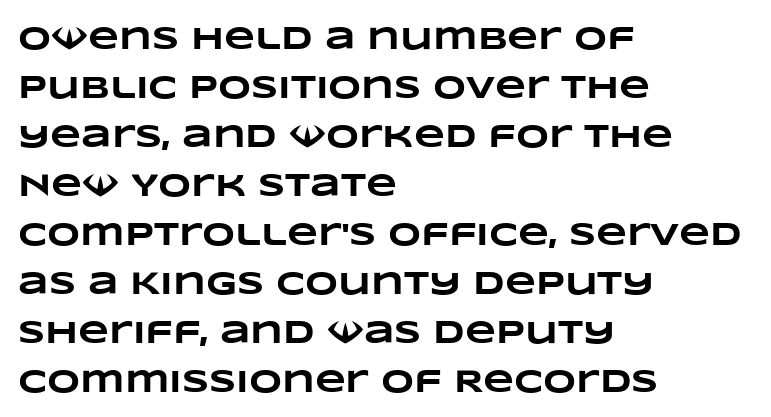
The image shows 32 px heavy, wide type; set left-aligned, normal line spacing (1.53x), normal letter spacing, not underlined; low stroke contrast and a large x-height.
